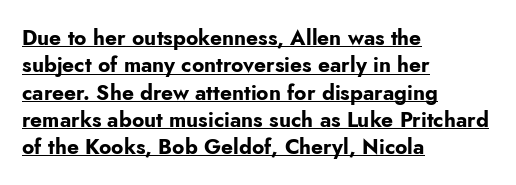
Line beginnings align vertically; line endings do not. Words appear dense and cohesive because spacing is normal. These lines sit exactly where default settings would place them. Weight: bold. A roman cut, with each character standing at attention. The glyphs are accompanied by a horizontal stroke just below them.
